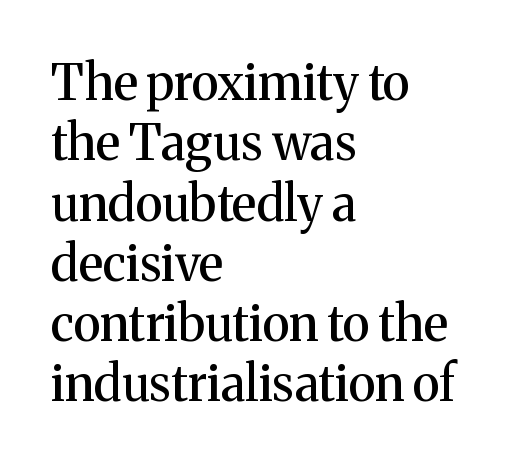
Q: Is the text italic (slanted)? A: No, it is upright.
Q: Is the typeface a serif or a sans-serif typeface? A: Serif.
Q: Is the text underlined? A: No.
Q: How is the paragraph aligned? A: Left-aligned.
Q: Is the spacing between letters normal or unusually wide? A: Normal.
Q: Width (condensed, normal, or wide)? A: Normal.
Q: Stroke contrast? A: Medium.
Q: x-height? A: Medium.
Q: Monospaced? A: No.
